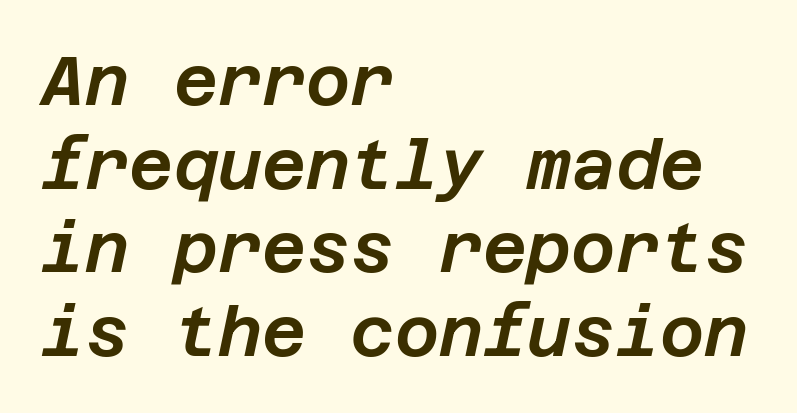
Visually the block forms a straight wall on the left and a jagged coastline on the right. Clear beneath every line of the passage. Tracking here is standard; glyphs follow each other at the usual distance. Does the lettering tilt? It does — this is italic.
